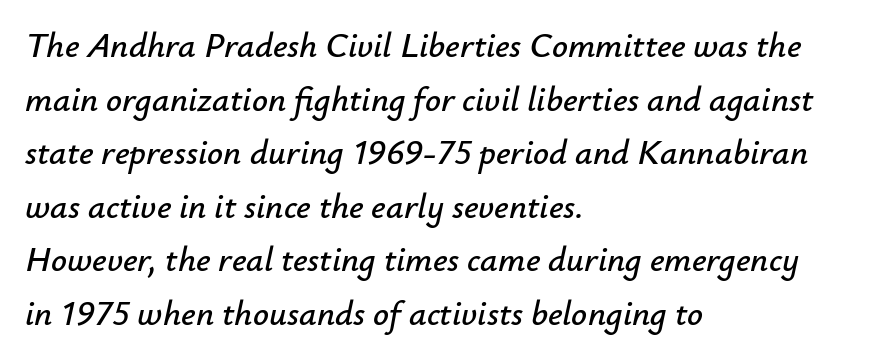
The image shows 35 px text type, italic (leaning right); set left-aligned, normal line spacing (1.53x), normal letter spacing, not underlined; low stroke contrast and a small x-height.
